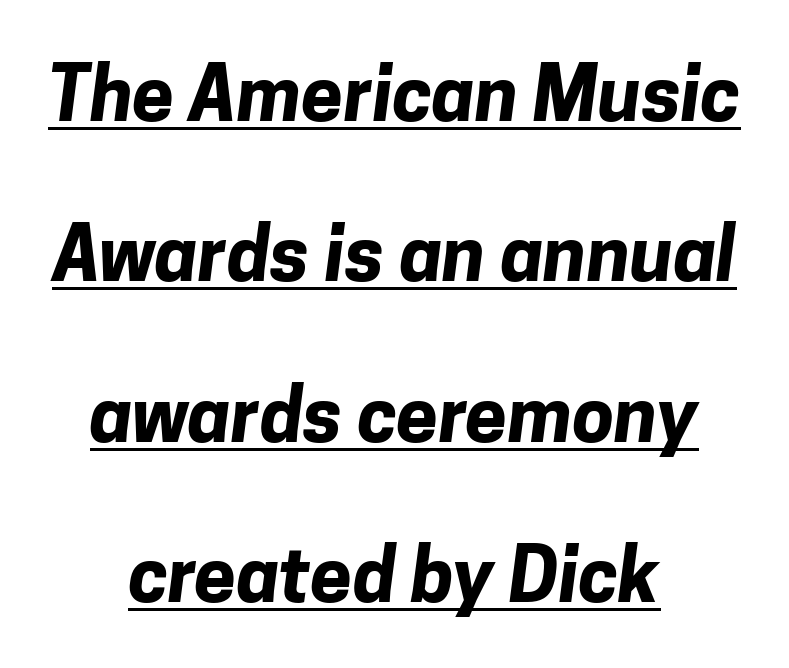
Q: Is the text bold? A: Yes.
Q: Is the typeface a serif or a sans-serif typeface? A: Sans-serif.
Q: Is the text underlined? A: Yes.
Q: How is the paragraph aligned? A: Centered.
Q: Is the spacing between letters normal or unusually wide? A: Normal.
Q: Is the spacing between lines tight, normal or loose? A: Loose.
Q: Width (condensed, normal, or wide)? A: Normal.
Q: Stroke contrast? A: Low.
Q: x-height? A: Medium.
Q: Monospaced? A: No.
